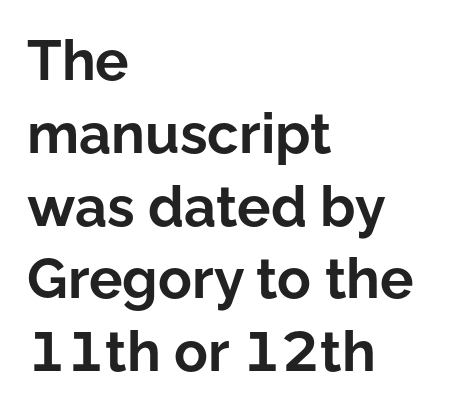
Q: Is the text bold? A: Yes.
Q: Is the text italic (slanted)? A: No, it is upright.
Q: Is the typeface a serif or a sans-serif typeface? A: Sans-serif.
Q: Is the text underlined? A: No.
Q: How is the paragraph aligned? A: Left-aligned.
Q: Is the spacing between letters normal or unusually wide? A: Normal.
Q: Is the spacing between lines tight, normal or loose? A: Normal.
Q: Width (condensed, normal, or wide)? A: Normal.
Q: Stroke contrast? A: Low.
Q: x-height? A: Medium.
Q: Monospaced? A: No.
